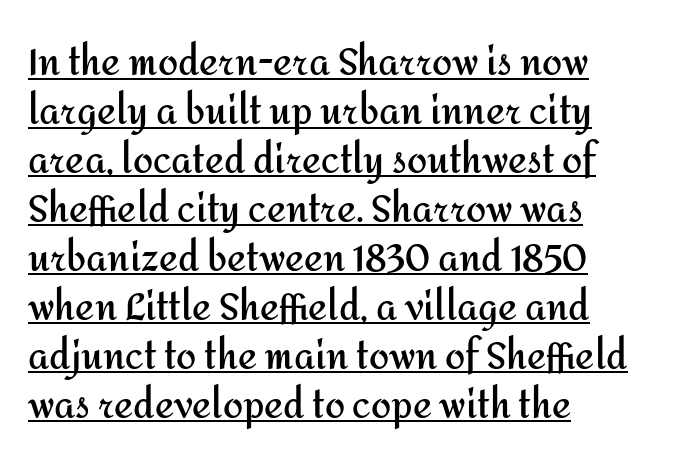
Q: Is the text bold? A: Yes.
Q: Is the text italic (slanted)? A: No, it is upright.
Q: Is the typeface a serif or a sans-serif typeface? A: Sans-serif.
Q: Is the text underlined? A: Yes.
Q: How is the paragraph aligned? A: Left-aligned.
Q: Is the spacing between letters normal or unusually wide? A: Normal.
Q: Is the spacing between lines tight, normal or loose? A: Normal.
Q: Width (condensed, normal, or wide)? A: Normal.
Q: Stroke contrast? A: Medium.
Q: x-height? A: Medium.
Q: Monospaced? A: No.
